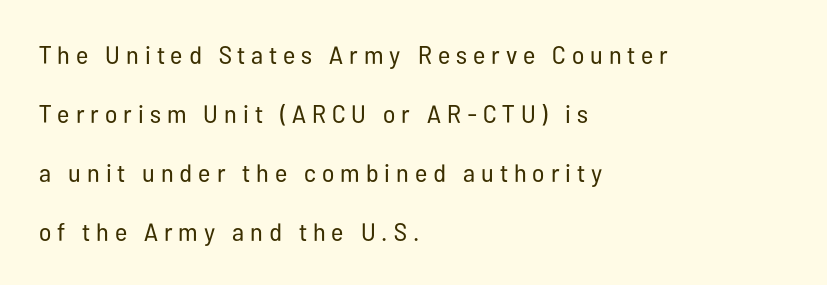
If you drew a line through each stem, it would be perfectly vertical. There is plenty of visible air inserted between adjacent glyphs. The letters look calm and open, with moderate or lighter stems. Honestly, the rows look like they've been pulled way apart. The space directly below the letters is spotless. Reading down the block, your eye returns to a fixed left position each line.
